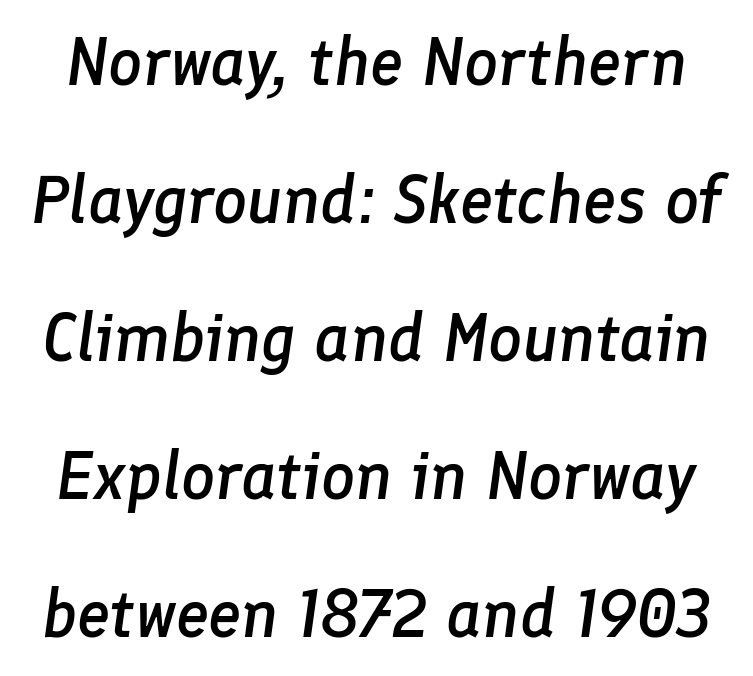
Q: Is the text bold? A: Semi-bold.
Q: Is the text italic (slanted)? A: Yes, it leans right by about 8 degrees.
Q: Is the text underlined? A: No.
Q: Is the spacing between letters normal or unusually wide? A: Normal.
Q: Is the spacing between lines tight, normal or loose? A: Loose.
Q: Width (condensed, normal, or wide)? A: Normal.
Q: Stroke contrast? A: Low.
Q: x-height? A: Medium.
Q: Monospaced? A: No.
